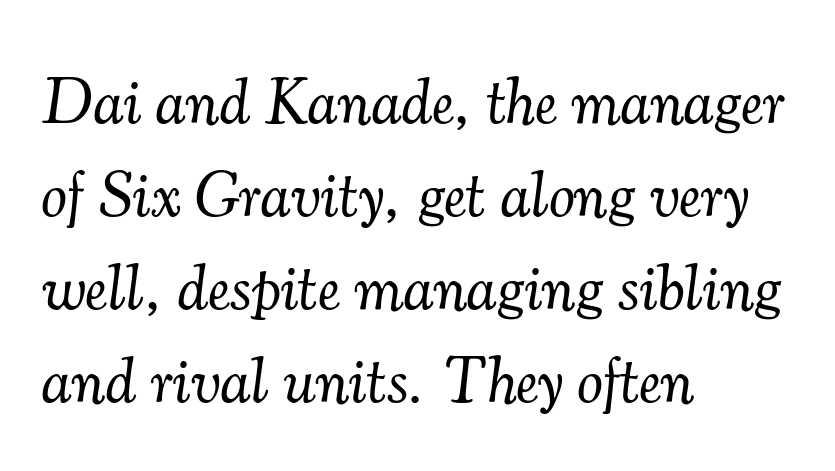
You could not count columns in this text — the font is proportionally spaced. Compared with typical body copy, the letter spacing here is the same. Line beginnings align vertically; line endings do not. Nobody drew a line under any word here. Serif or sans? Serif — the stroke terminals have little feet.
